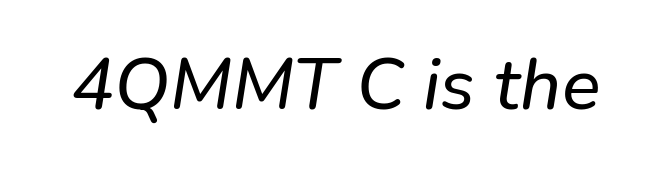
Q: Is the text italic (slanted)? A: Yes, it leans right by about 9 degrees.
Q: Is the text underlined? A: No.
Q: Is the spacing between letters normal or unusually wide? A: Normal.
Q: Width (condensed, normal, or wide)? A: Normal.
Q: Stroke contrast? A: Low.
Q: x-height? A: Medium.
Q: Monospaced? A: No.
